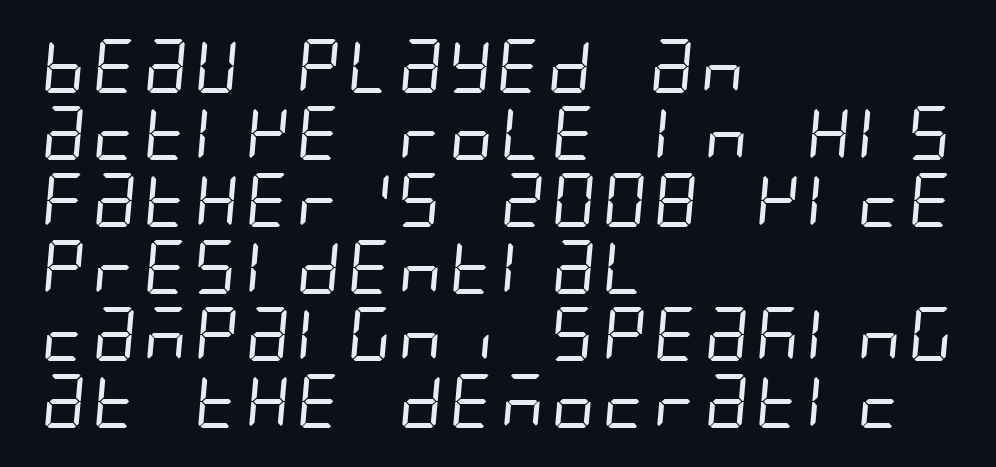
The rag falls on the right side of this text block. Look at the tracking — it's just the regular setting, nothing added. A sans-serif font was chosen for this passage. Honestly, there is no underline to notice here at all. Think standard paragraph weight, or any step lighter than that.
